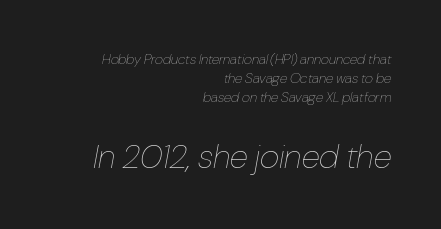
Q: Is the text bold? A: No.
Q: Is the text italic (slanted)? A: Yes, it leans right by about 10 degrees.
Q: Is the text underlined? A: No.
Q: How is the paragraph aligned? A: Right-aligned.
Q: Is the spacing between letters normal or unusually wide? A: Normal.
Q: Is the spacing between lines tight, normal or loose? A: Normal.
Q: Which block of text is set in a larger size, the first (top) or the second (bottom)? A: The second (bottom) one.
Q: Width (condensed, normal, or wide)? A: Condensed.
Q: Stroke contrast? A: Low.
Q: x-height? A: Medium.
Q: Monospaced? A: No.
